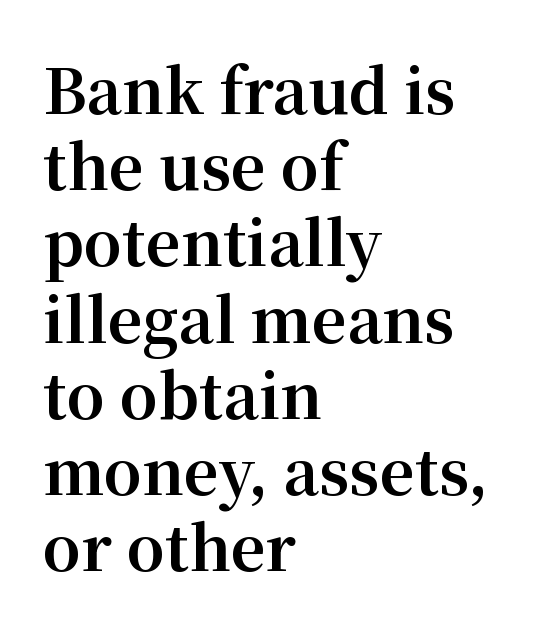
The glyphs have the mass of a bold cut. Look at the bottom of the vertical strokes: they flare into serifs here. This sample has the flowing, uneven cadence of proportional lettering. What's the leading like? Ordinary, nothing unusual. Line starts are locked; line ends wander.
